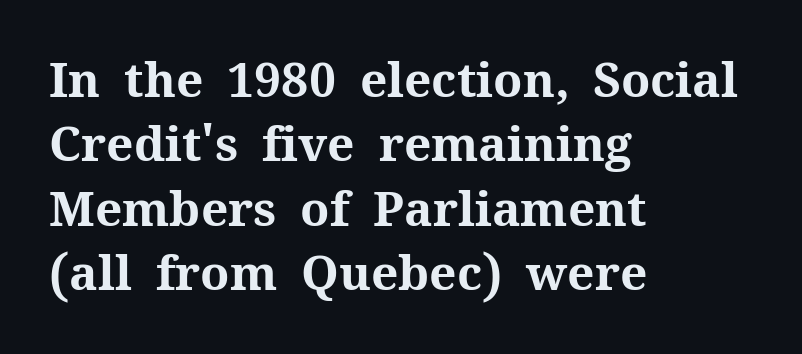
Q: Is the text bold? A: Yes.
Q: Is the text italic (slanted)? A: No, it is upright.
Q: Is the typeface a serif or a sans-serif typeface? A: Serif.
Q: Is the text underlined? A: No.
Q: How is the paragraph aligned? A: Left-aligned.
Q: Is the spacing between letters normal or unusually wide? A: Normal.
Q: Is the spacing between lines tight, normal or loose? A: Normal.
Q: Width (condensed, normal, or wide)? A: Normal.
Q: Stroke contrast? A: Medium.
Q: x-height? A: Medium.
Q: Monospaced? A: No.
